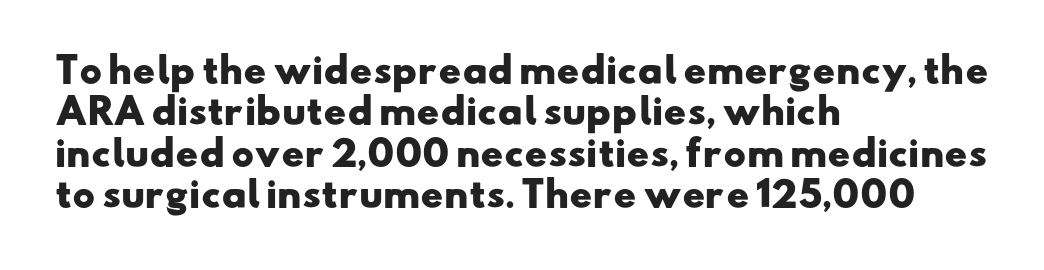
Q: Is the text bold? A: Yes.
Q: Is the typeface a serif or a sans-serif typeface? A: Sans-serif.
Q: Is the text underlined? A: No.
Q: How is the paragraph aligned? A: Left-aligned.
Q: Is the spacing between letters normal or unusually wide? A: Normal.
Q: Width (condensed, normal, or wide)? A: Wide.
Q: Stroke contrast? A: Low.
Q: x-height? A: Small.
Q: Monospaced? A: No.
